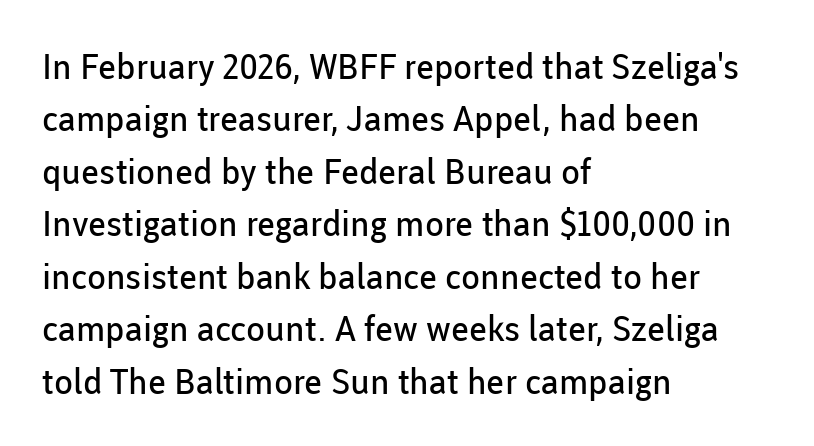
{"serif": "no", "italic": "no", "bold": "no", "weight": "regular", "width": "normal", "stroke_contrast": "low", "x_height": "medium", "monospaced": "no", "underline": "no", "align": "left", "line_spacing": "normal", "line_spacing_ratio": 1.5, "letter_spacing": "normal", "letter_spacing_em": 0.0, "glyph_px": 35}
